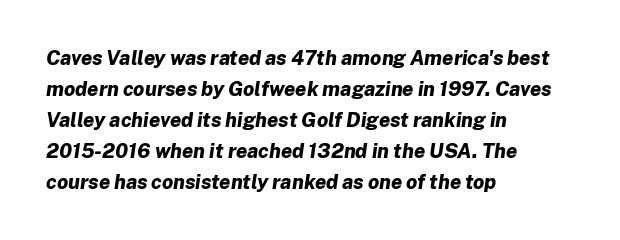
{"italic": "yes", "lean": "right", "slant_degrees": 8, "bold": "yes", "underline": "no", "align": "left", "line_spacing": "normal", "line_spacing_ratio": 1.55, "letter_spacing": "normal", "letter_spacing_em": 0.0, "glyph_px": 20}
